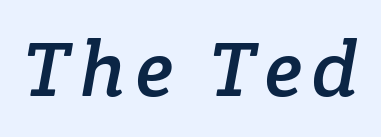
{"serif": "yes", "width": "normal", "stroke_contrast": "low", "x_height": "medium", "monospaced": "no", "underline": "no", "glyph_px": 78}
